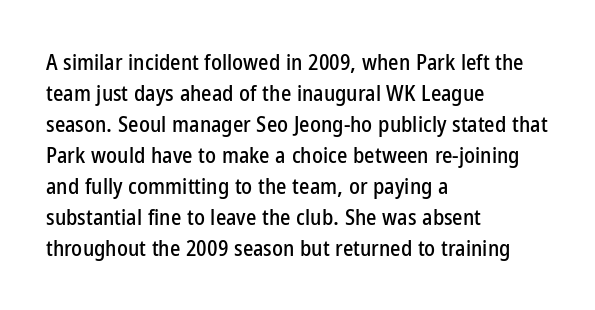
No italicization has been applied; the sample stays upright. The text block is weighted toward the left margin, trailing off unevenly rightward. Each row of text sits above clean, open space. Leading matches the norm, producing a regular column. Nobody touched the tracking dial on this one.
